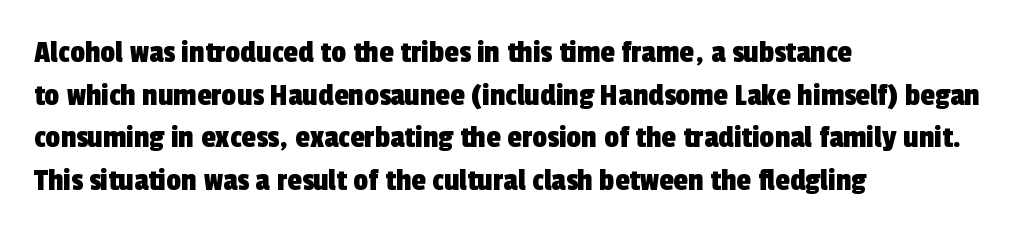
The type family on display is of the sans-serif kind. A classic flush-left, rag-right setting is used for this passage. Each word holds together tightly as a unit, with standard inter-letter gaps. The space between consecutive lines is moderate.
